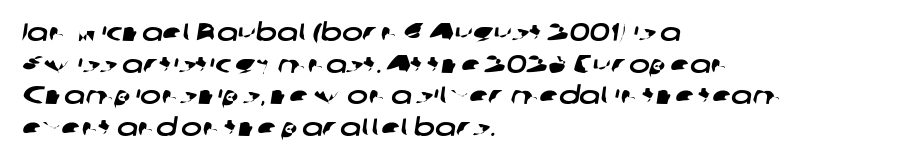
The image shows 25 px text type; set left-aligned, normal line spacing (1.27x), normal letter spacing, not underlined.
